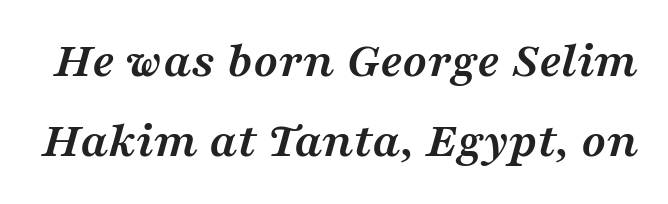
To sum up the face: it has serifs. Students, observe: this is what conventionally led text looks like. Posture: slanted. Each letter keeps its own natural width here, so spacing adapts to shape. Students, this is bold: see how much ink each stroke carries.
